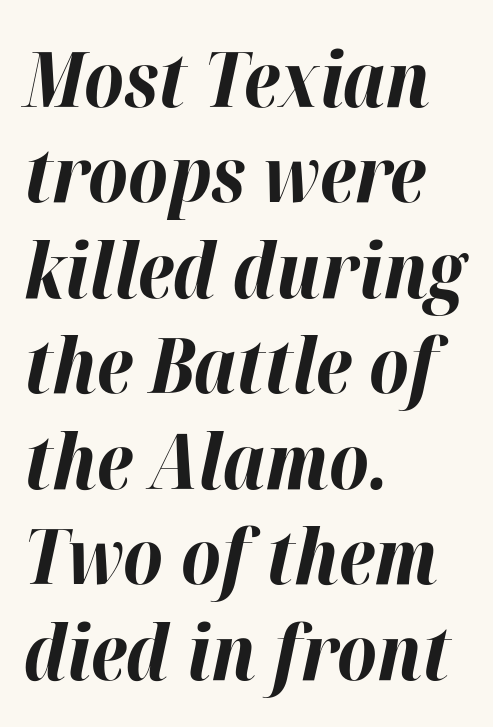
Weight check: bold — yes, fully. The whole block is typeset with a tilt. Default kerning and tracking; the words read as compact shapes. Varying glyph widths throughout — classic text-font behaviour. The paragraph shown leans on its left margin.
